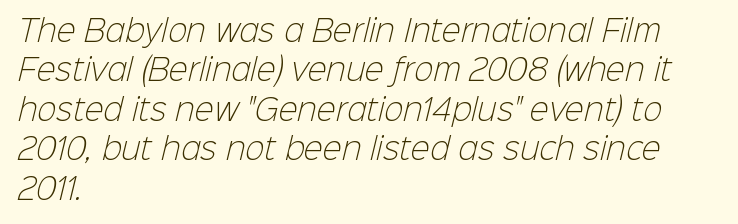
The image shows 29 px light sans-serif type; set left-aligned, normal line spacing (1.36x), normal letter spacing, not underlined; low stroke contrast and a medium x-height.
